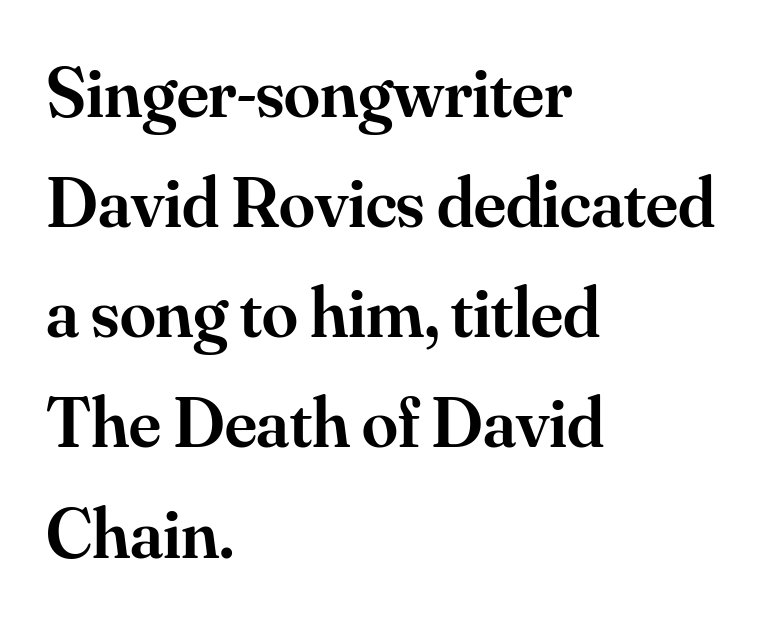
Q: Is the text bold? A: Semi-bold.
Q: Is the text italic (slanted)? A: No, it is upright.
Q: Is the typeface a serif or a sans-serif typeface? A: Serif.
Q: Is the text underlined? A: No.
Q: How is the paragraph aligned? A: Left-aligned.
Q: Is the spacing between letters normal or unusually wide? A: Normal.
Q: Is the spacing between lines tight, normal or loose? A: Normal.
Q: Width (condensed, normal, or wide)? A: Normal.
Q: Stroke contrast? A: Medium.
Q: x-height? A: Small.
Q: Monospaced? A: No.
